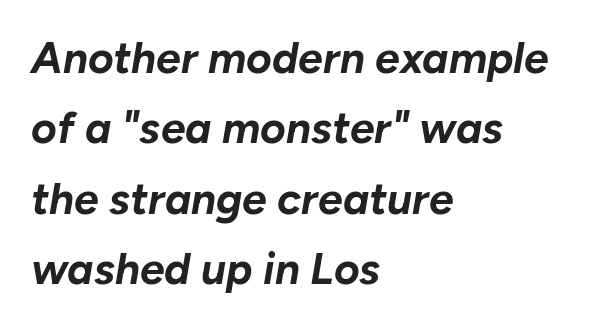
Glyph-to-glyph distance matches everyday printed text. Do the characters align in a grid? No, the font is proportional. Visually the block forms a straight wall on the left and a jagged coastline on the right. Glance below the letters and you will spot only blank space. Slanted lettering throughout.
